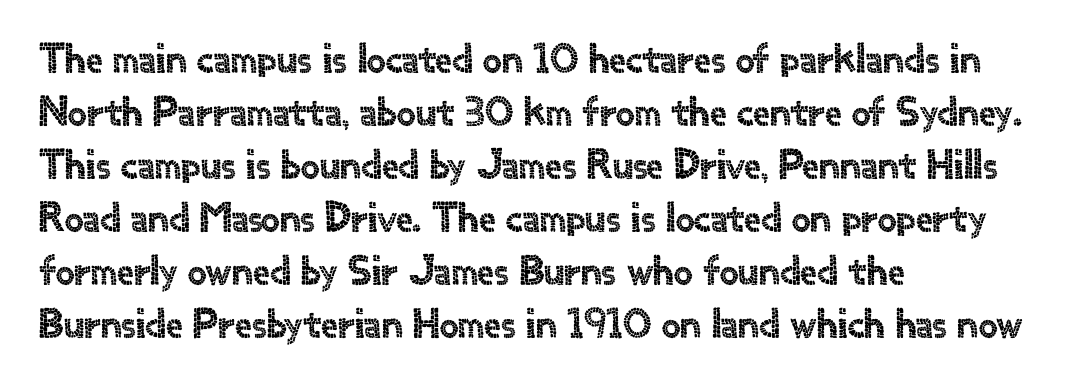
The image shows 42 px sans-serif type, upright; set left-aligned, normal line spacing (1.26x), normal letter spacing, not underlined; a small x-height.
